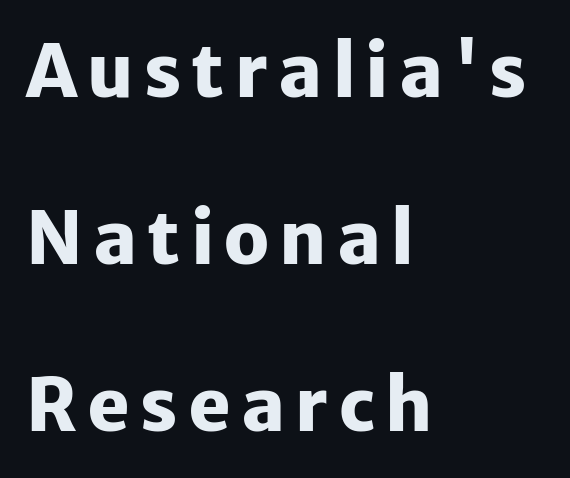
Q: Is the text bold? A: Yes.
Q: Is the text italic (slanted)? A: No, it is upright.
Q: Is the typeface a serif or a sans-serif typeface? A: Sans-serif.
Q: Is the text underlined? A: No.
Q: How is the paragraph aligned? A: Left-aligned.
Q: Is the spacing between lines tight, normal or loose? A: Loose.
Q: Width (condensed, normal, or wide)? A: Normal.
Q: Stroke contrast? A: Low.
Q: x-height? A: Medium.
Q: Monospaced? A: No.
